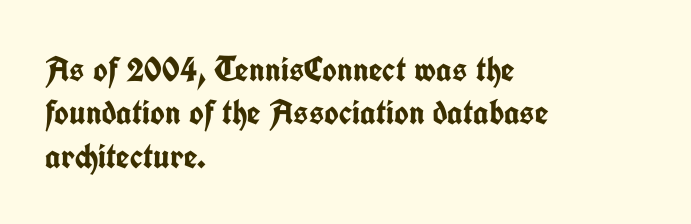
{"serif": "no", "italic": "no", "bold": "yes", "weight": "semibold", "width": "condensed", "stroke_contrast": "low", "x_height": "medium", "monospaced": "no", "underline": "no", "align": "left", "line_spacing_ratio": 1.24, "letter_spacing": "normal", "letter_spacing_em": 0.0, "glyph_px": 35}
